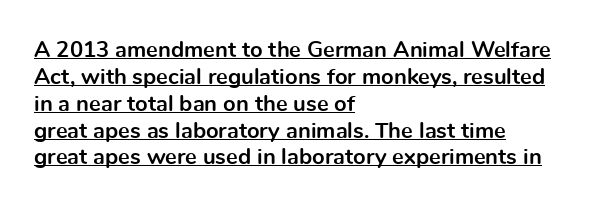
This rendering features underlined lettering. Every row of glyphs begins at an identical x-position on the left. I'd describe the lettering as bold — thick and assertive. Glyph-to-glyph distance matches everyday printed text. The lettering stays uniformly vertical, giving the passage a roman look.
